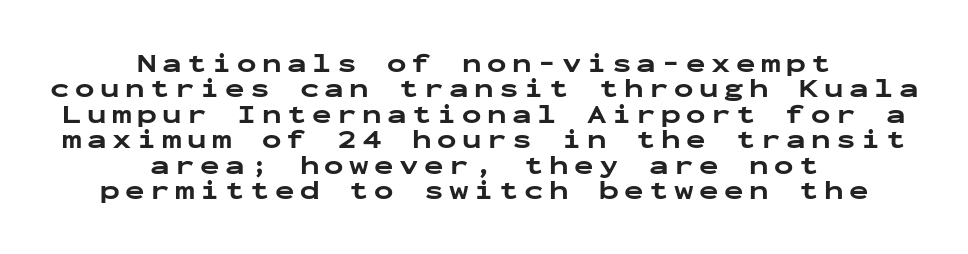
The image shows 26 px bold type, upright; set centered, tight line spacing (0.98x), unusually wide letter spacing (+0.21 em), not underlined.
